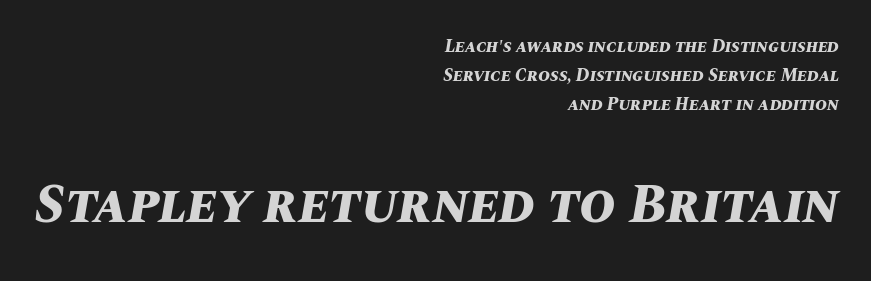
Each row of text sits above clean, open space. Where is the straight margin? On the right. The face used here is rendered with its standard letterfit. Successive baselines arrive at the customary interval.
